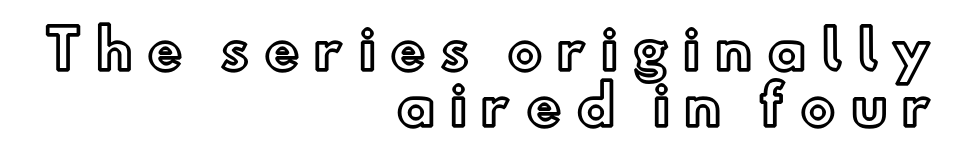
You could not count columns in this text — the font is proportionally spaced. Rule under the text: the space is simply empty. Students, note that the glyphs here are deliberately spaced far apart. The space between consecutive lines is stingy. Layout note: lines flush right.
